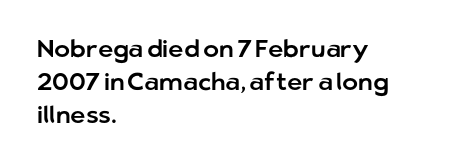
{"italic": "no", "underline": "no", "align": "left", "line_spacing": "normal", "line_spacing_ratio": 1.38, "letter_spacing": "normal", "letter_spacing_em": 0.0, "glyph_px": 24}
